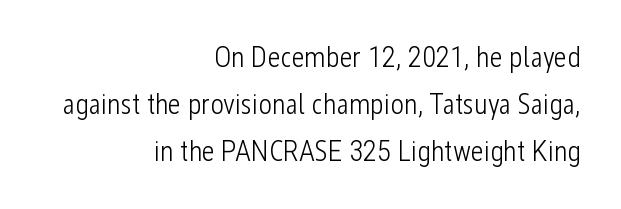
Q: Is the text bold? A: No.
Q: Is the text italic (slanted)? A: No, it is upright.
Q: Is the typeface a serif or a sans-serif typeface? A: Sans-serif.
Q: Is the text underlined? A: No.
Q: How is the paragraph aligned? A: Right-aligned.
Q: Is the spacing between letters normal or unusually wide? A: Normal.
Q: Is the spacing between lines tight, normal or loose? A: Normal.
Q: Width (condensed, normal, or wide)? A: Condensed.
Q: Stroke contrast? A: Low.
Q: x-height? A: Medium.
Q: Monospaced? A: No.
